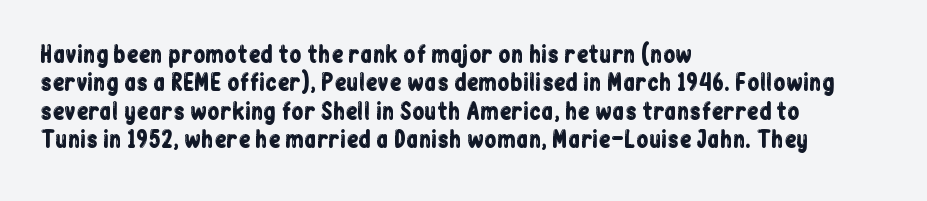
Q: Is the text italic (slanted)? A: No, it is upright.
Q: Is the text underlined? A: No.
Q: How is the paragraph aligned? A: Left-aligned.
Q: Is the spacing between letters normal or unusually wide? A: Normal.
Q: Is the spacing between lines tight, normal or loose? A: Normal.
